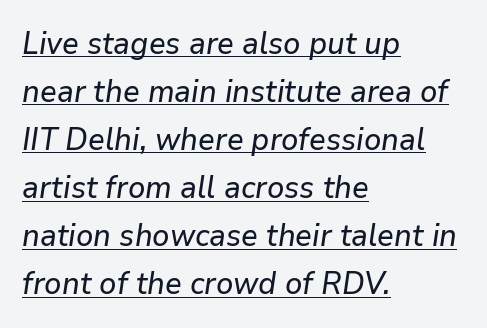
Q: Is the text italic (slanted)? A: Yes, it leans right by about 9 degrees.
Q: Is the text underlined? A: Yes.
Q: How is the paragraph aligned? A: Left-aligned.
Q: Is the spacing between letters normal or unusually wide? A: Normal.
Q: Is the spacing between lines tight, normal or loose? A: Normal.
Q: Width (condensed, normal, or wide)? A: Normal.
Q: Stroke contrast? A: Low.
Q: x-height? A: Medium.
Q: Monospaced? A: No.
